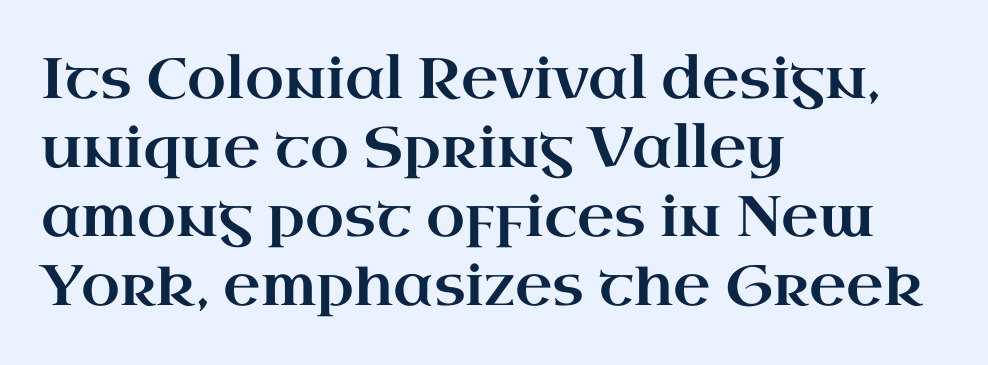
The image shows 57 px wide serif type, upright; set left-aligned, line spacing 1.21x, normal letter spacing, not underlined; high stroke contrast and a small x-height.
